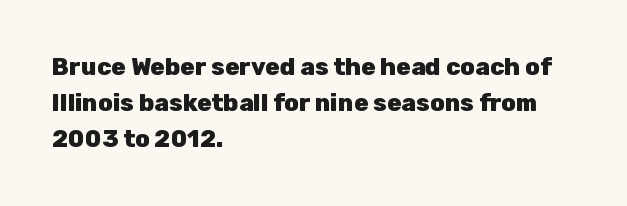
The image shows 24 px bold type, upright; set left-aligned, normal line spacing (1.51x), normal letter spacing, not underlined.
